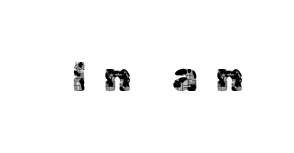
This sample has the flowing, uneven cadence of proportional lettering. Are there feet on the stems? There aren't — it's a sans. The zone under the glyphs is completely vacant. This sample uses an upright cut, with every glyph sitting square on the baseline. The type is letterspaced generously, with wide tracking.
